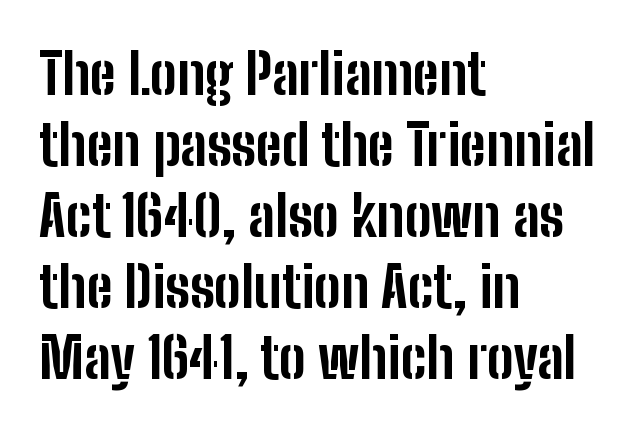
Ordinary non-slanted type is in use. The text block is weighted toward the left margin, trailing off unevenly rightward. The letters sit at their default tracking, neither squeezed nor spread. Heavy, bold letterforms. The words here are not underlined.
